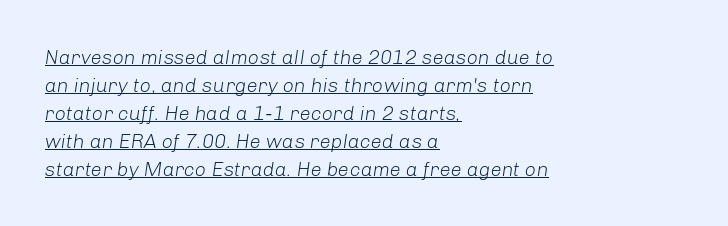
The image shows 20 px text type, italic (leaning right); set left-aligned, normal line spacing (1.4x), normal letter spacing, underlined.
